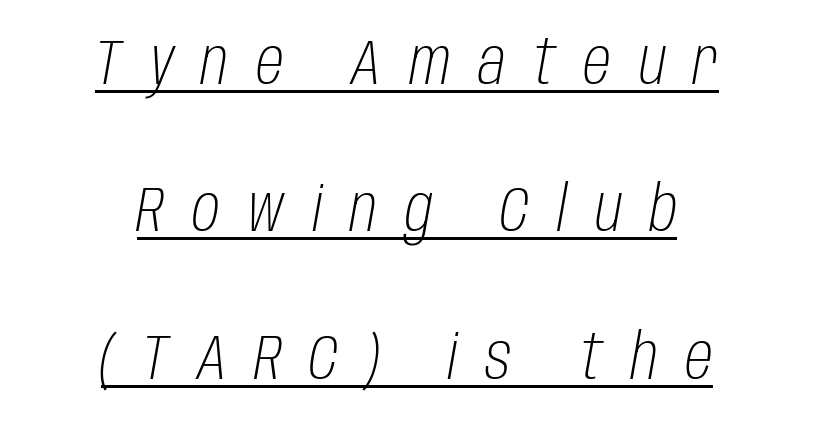
Q: Is the text bold? A: No.
Q: Is the text italic (slanted)? A: Yes, it leans right by about 10 degrees.
Q: Is the text underlined? A: Yes.
Q: How is the paragraph aligned? A: Centered.
Q: Is the spacing between letters normal or unusually wide? A: Unusually wide.
Q: Is the spacing between lines tight, normal or loose? A: Loose.
Q: Width (condensed, normal, or wide)? A: Condensed.
Q: Stroke contrast? A: Low.
Q: x-height? A: Large.
Q: Monospaced? A: No.
